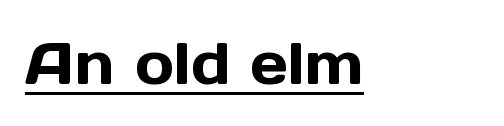
The image shows 59 px sans-serif type, upright; set left-aligned, normal letter spacing, underlined; a medium x-height.
